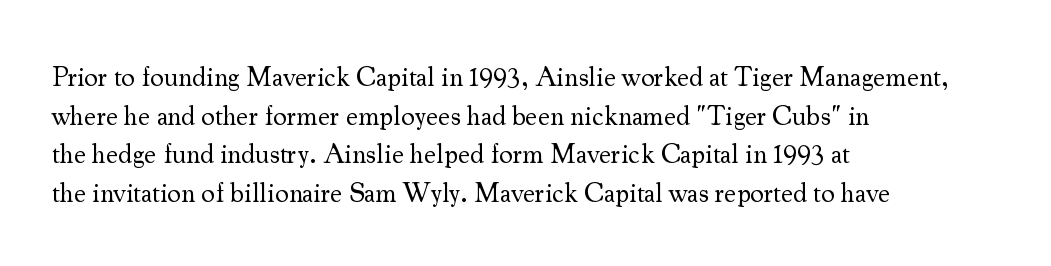
{"italic": "no", "bold": "no", "underline": "no", "align": "left", "line_spacing": "normal", "line_spacing_ratio": 1.43, "letter_spacing": "normal", "letter_spacing_em": 0.0, "glyph_px": 27}
